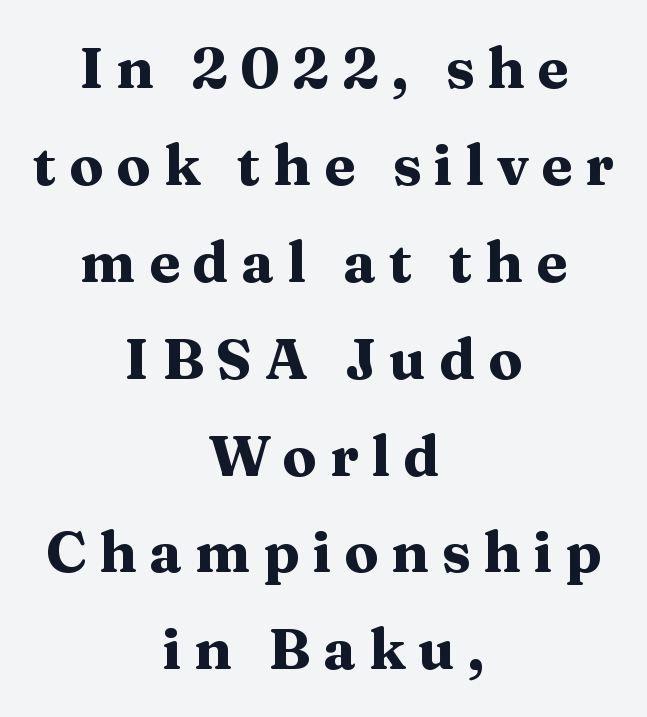
{"serif": "yes", "italic": "no", "bold": "yes", "weight": "heavy", "width": "wide", "stroke_contrast": "medium", "x_height": "medium", "monospaced": "no", "underline": "no", "align": "center", "line_spacing": "normal", "line_spacing_ratio": 1.7, "letter_spacing": "wide", "letter_spacing_em": 0.22, "glyph_px": 57}
